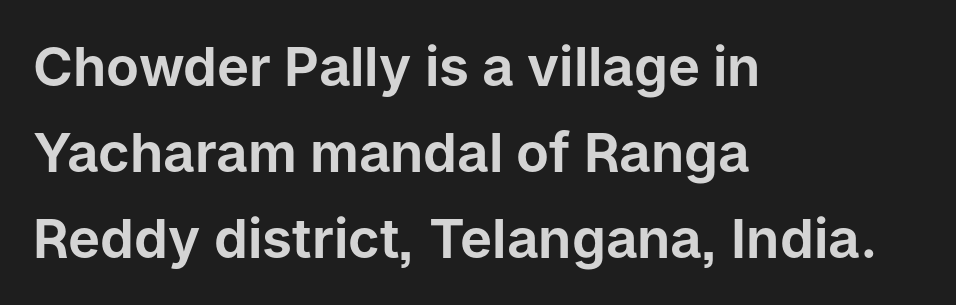
The image shows 54 px sans-serif type, upright; set left-aligned, normal line spacing (1.59x), normal letter spacing, not underlined; low stroke contrast and a medium x-height.
